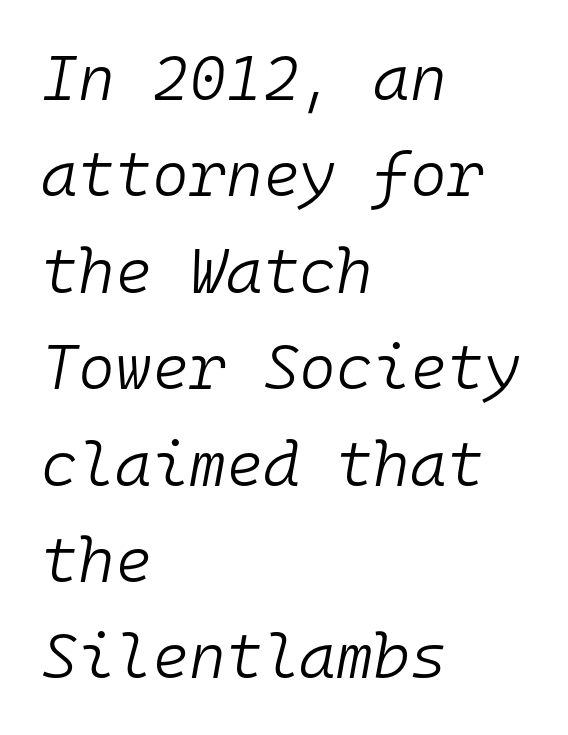
{"italic": "yes", "lean": "right", "slant_degrees": 10, "bold": "no", "weight": "light", "width": "normal", "stroke_contrast": "low", "x_height": "medium", "monospaced": "yes", "underline": "no", "align": "left", "line_spacing": "normal", "line_spacing_ratio": 1.53, "letter_spacing": "normal", "letter_spacing_em": 0.0, "glyph_px": 63}
